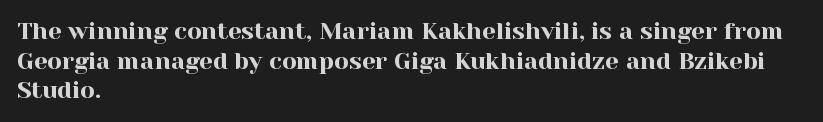
The image shows 24 px text type, upright; set left-aligned, line spacing 1.23x, normal letter spacing, not underlined.
